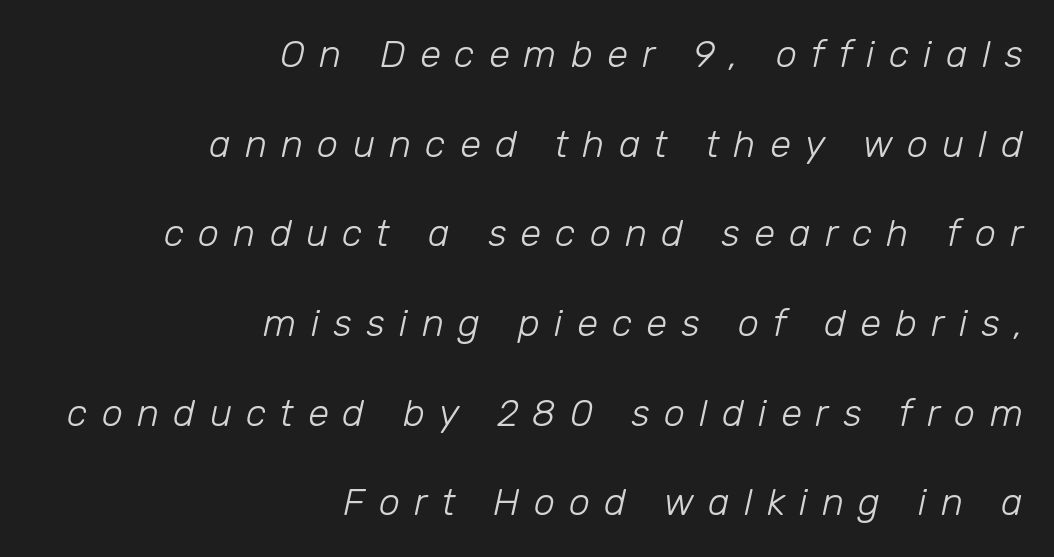
Q: Is the text bold? A: No.
Q: Is the text italic (slanted)? A: Yes, it leans right by about 12 degrees.
Q: Is the text underlined? A: No.
Q: How is the paragraph aligned? A: Right-aligned.
Q: Is the spacing between letters normal or unusually wide? A: Unusually wide.
Q: Is the spacing between lines tight, normal or loose? A: Loose.
Q: Width (condensed, normal, or wide)? A: Normal.
Q: Stroke contrast? A: Low.
Q: x-height? A: Medium.
Q: Monospaced? A: No.
